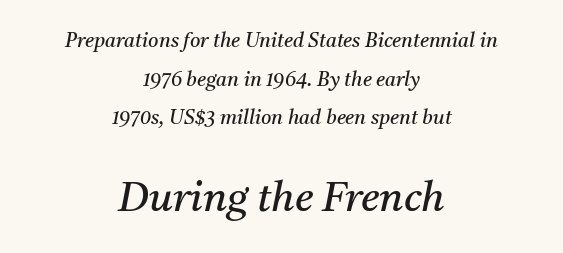
Q: Is the text bold? A: No.
Q: Is the text italic (slanted)? A: Yes, it leans right by about 11 degrees.
Q: Is the typeface a serif or a sans-serif typeface? A: Serif.
Q: Is the text underlined? A: No.
Q: How is the paragraph aligned? A: Centered.
Q: Is the spacing between letters normal or unusually wide? A: Normal.
Q: Is the spacing between lines tight, normal or loose? A: Loose.
Q: Which block of text is set in a larger size, the first (top) or the second (bottom)? A: The second (bottom) one.
Q: Width (condensed, normal, or wide)? A: Normal.
Q: Stroke contrast? A: Medium.
Q: x-height? A: Medium.
Q: Monospaced? A: No.
